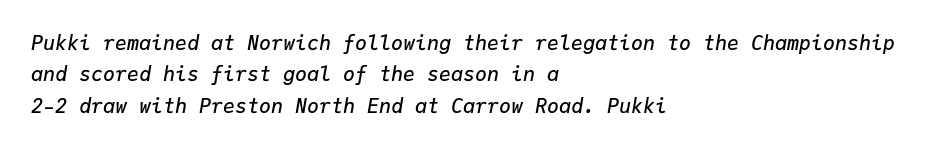
The image shows 20 px text type, italic (leaning right); set left-aligned, normal line spacing (1.57x), normal letter spacing, not underlined.
